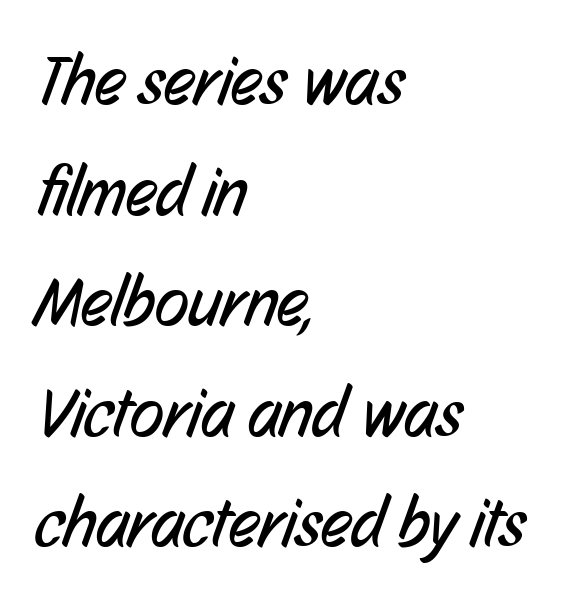
Unmarked baselines from the first word to the last. Inter-character spacing is left at the font's built-in metrics. Each letter's strokes conclude bluntly, with no projecting serifs. Looks like regular typesetting: each glyph gets only the width it needs. Caption: multi-line text, flush left, ragged right. Is the type heavy? It reads as light-to-regular instead.
